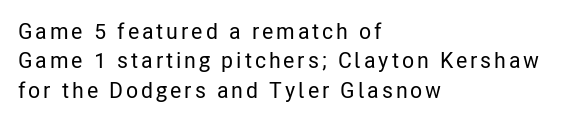
The paragraph has a hard left edge and a soft right edge. Quick note: underline off. A typesetter would call this leading conventional body-copy spacing. The letters stand straight up with perfectly vertical stems.
